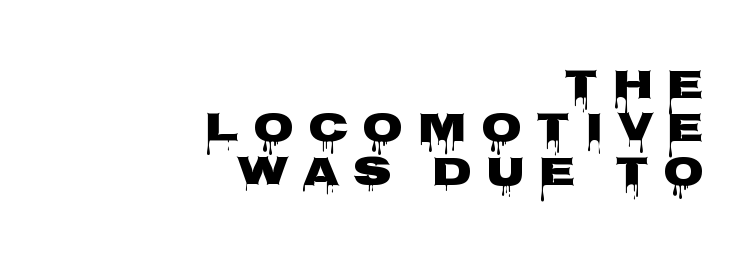
{"serif": "no", "italic": "no", "bold": "yes", "weight": "heavy", "width": "wide", "stroke_contrast": "low", "x_height": "large", "monospaced": "no", "underline": "no", "align": "right", "line_spacing": "tight", "line_spacing_ratio": 1.03, "letter_spacing": "wide", "letter_spacing_em": 0.34, "glyph_px": 42}
